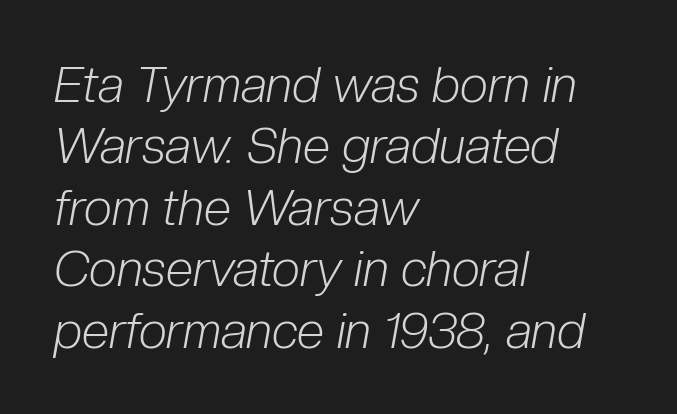
The image shows 50 px light, condensed type, italic (leaning right); set left-aligned, line spacing 1.23x, normal letter spacing, not underlined; low stroke contrast and a medium x-height.
